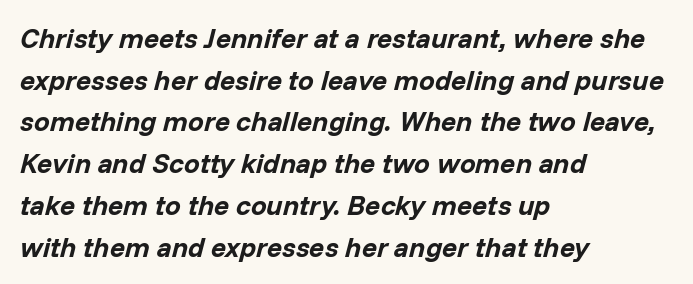
The image shows 28 px bold type, italic (leaning right); set left-aligned, normal line spacing (1.49x), normal letter spacing, not underlined; low stroke contrast and a medium x-height.
